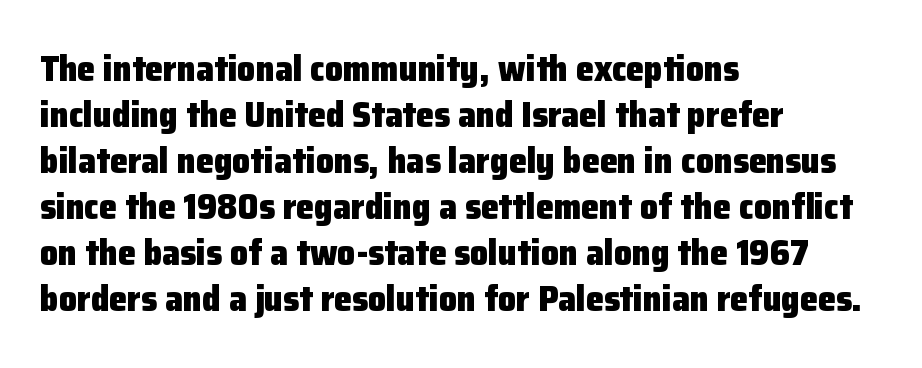
Q: Is the text bold? A: Yes.
Q: Is the text italic (slanted)? A: No, it is upright.
Q: Is the typeface a serif or a sans-serif typeface? A: Sans-serif.
Q: Is the text underlined? A: No.
Q: How is the paragraph aligned? A: Left-aligned.
Q: Is the spacing between letters normal or unusually wide? A: Normal.
Q: Is the spacing between lines tight, normal or loose? A: Normal.
Q: Width (condensed, normal, or wide)? A: Normal.
Q: Stroke contrast? A: Low.
Q: x-height? A: Medium.
Q: Monospaced? A: No.
